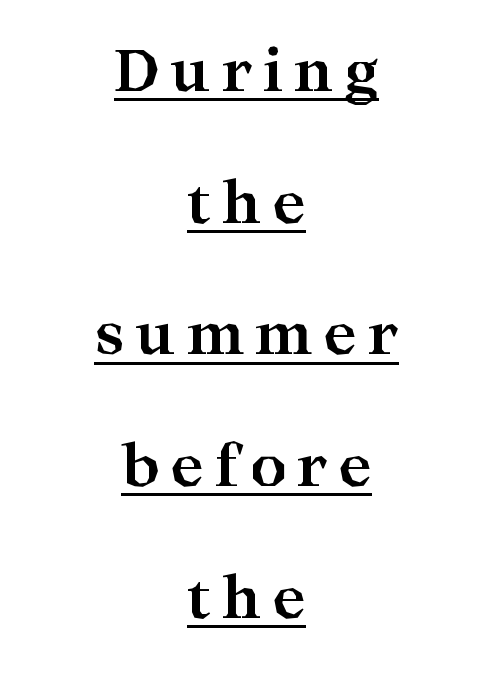
Q: Is the text bold? A: Yes.
Q: Is the text italic (slanted)? A: No, it is upright.
Q: Is the typeface a serif or a sans-serif typeface? A: Serif.
Q: Is the text underlined? A: Yes.
Q: How is the paragraph aligned? A: Centered.
Q: Is the spacing between lines tight, normal or loose? A: Loose.
Q: Width (condensed, normal, or wide)? A: Wide.
Q: Stroke contrast? A: High.
Q: x-height? A: Medium.
Q: Monospaced? A: No.
